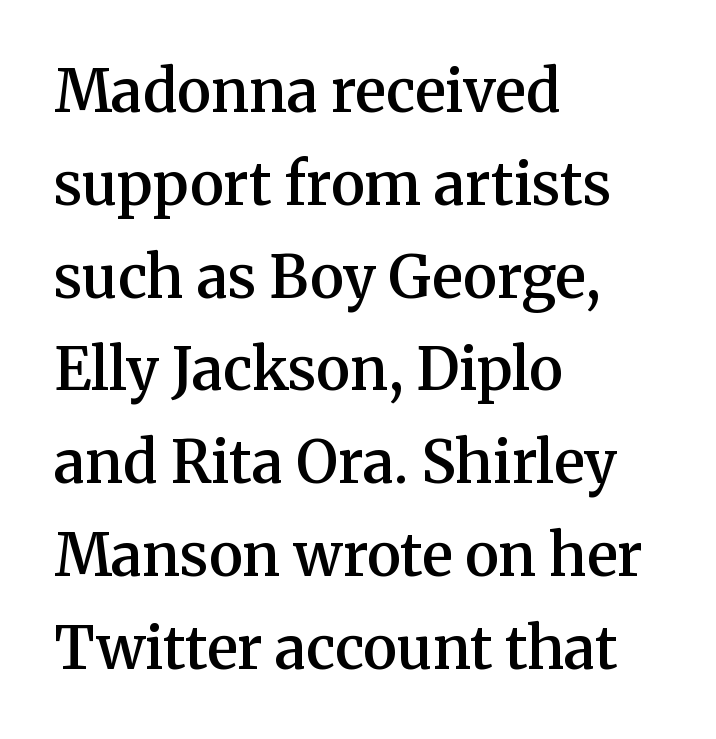
Each row of text sits above clean, open space. The rendering anchors every line to the left-hand side. Standard letterfit; no display-style spreading of the glyphs. The rendering uses a semibold face; strokes are thickened but not to full bold. Stroke terminals: seriffed. Spacing verdict: proportional, widths tailored to each character.
